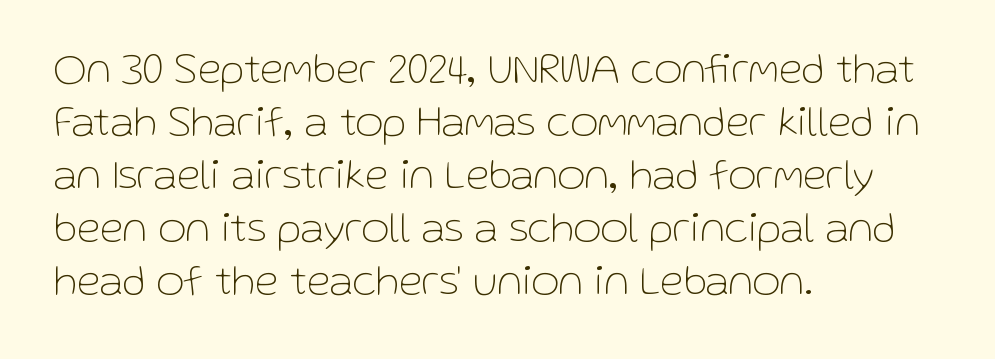
Q: Is the text bold? A: No.
Q: Is the text italic (slanted)? A: No, it is upright.
Q: Is the typeface a serif or a sans-serif typeface? A: Sans-serif.
Q: Is the text underlined? A: No.
Q: How is the paragraph aligned? A: Left-aligned.
Q: Is the spacing between letters normal or unusually wide? A: Normal.
Q: Width (condensed, normal, or wide)? A: Normal.
Q: Stroke contrast? A: Low.
Q: x-height? A: Medium.
Q: Monospaced? A: No.
